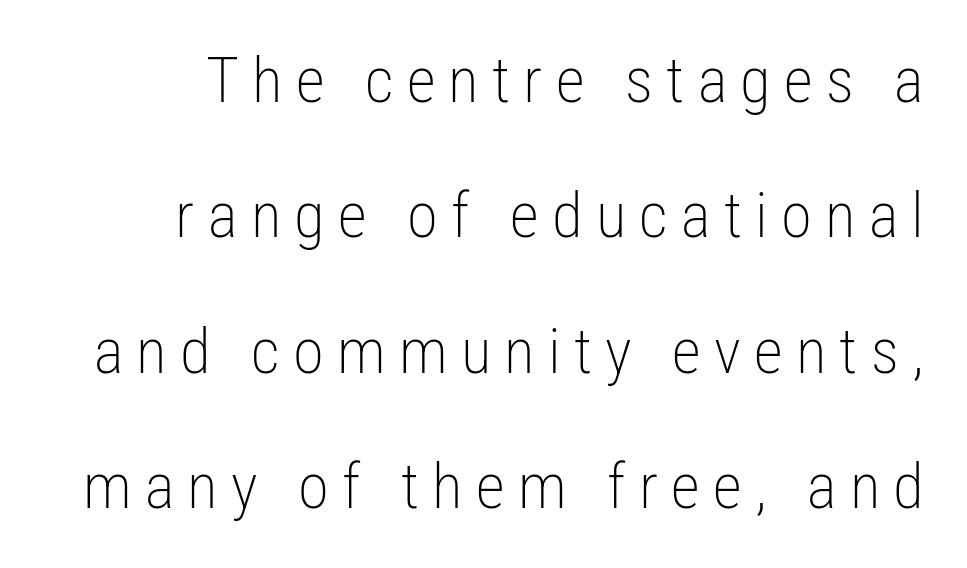
The letters are spread apart with noticeably loose tracking. Posture: straight, roman, zero tilt. A light-to-regular cut is what we see here. This sample has the flowing, uneven cadence of proportional lettering. Glance below the letters and you will spot only blank space. Examine the stroke ends and you'll find no serifs.
